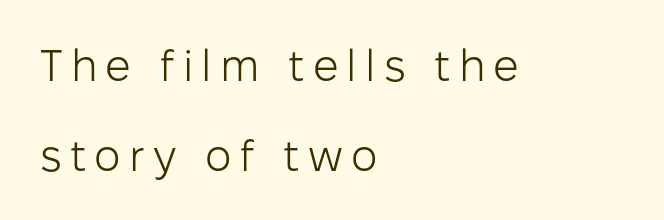
{"serif": "no", "italic": "no", "bold": "no", "weight": "light", "width": "normal", "stroke_contrast": "low", "x_height": "medium", "monospaced": "no", "underline": "no", "align": "left", "line_spacing": "loose", "line_spacing_ratio": 2.0, "glyph_px": 45}
